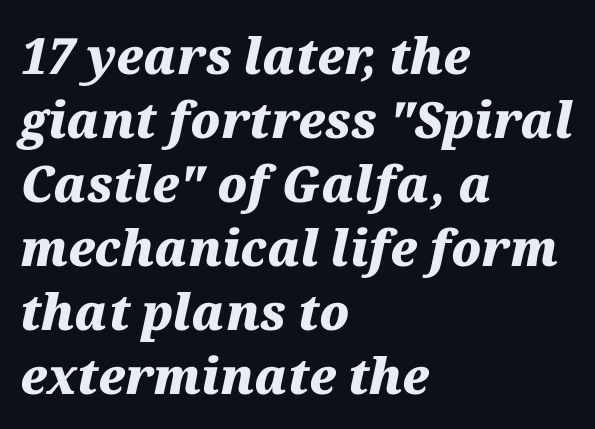
The image shows 50 px heavy type, italic (leaning right); set left-aligned, normal line spacing (1.28x), normal letter spacing, not underlined; medium stroke contrast and a medium x-height.
